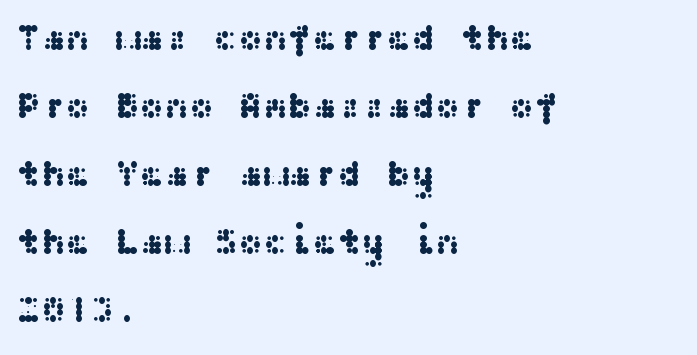
The image shows 37 px wide sans-serif type, upright; set left-aligned, line spacing 1.84x, normal letter spacing, not underlined; medium stroke contrast and a medium x-height.
